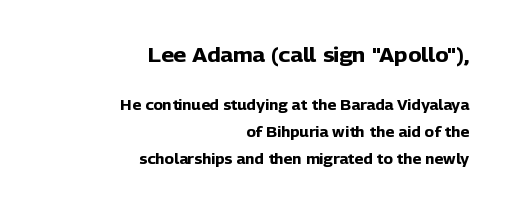
{"italic": "no", "bold": "yes", "underline": "no", "align": "right", "line_spacing": "loose", "line_spacing_ratio": 1.91, "letter_spacing": "normal", "letter_spacing_em": 0.0, "larger_block": "first", "size_ratio": 1.43, "glyph_px": 20}
